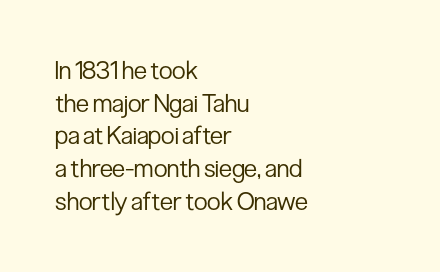
Q: Is the text bold? A: No.
Q: Is the text italic (slanted)? A: No, it is upright.
Q: Is the text underlined? A: No.
Q: How is the paragraph aligned? A: Left-aligned.
Q: Is the spacing between letters normal or unusually wide? A: Normal.
Q: Is the spacing between lines tight, normal or loose? A: Normal.
